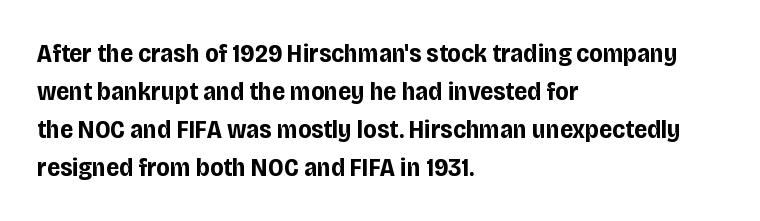
Q: Is the text bold? A: Yes.
Q: Is the text italic (slanted)? A: No, it is upright.
Q: Is the text underlined? A: No.
Q: How is the paragraph aligned? A: Left-aligned.
Q: Is the spacing between letters normal or unusually wide? A: Normal.
Q: Is the spacing between lines tight, normal or loose? A: Normal.
